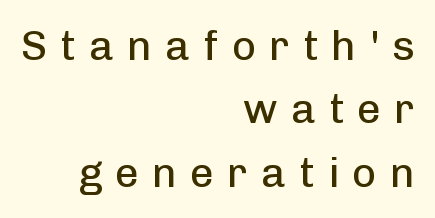
Display-style spreading of the glyphs; the letterfit is very open. Note: no serifs on the glyphs. Typeset ragged left — the right edge is the straight one. Only glyphs here, with clear space below each row. Style check: upright.
